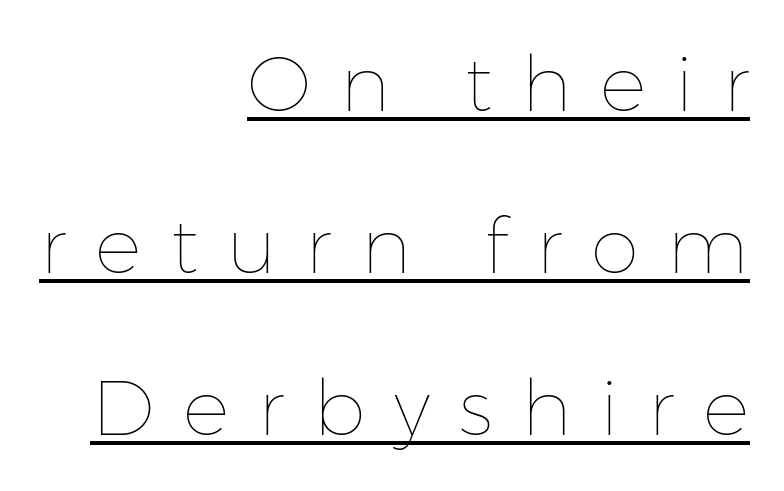
Which margin do the lines hug? The right one — the left edge is uneven. A baseline rule has been typeset under these characters. Someone cranked the tracking dial way up on this one. The typesetting does not lean heavy: it is not bold. The line-height multiplier appears high, well above default.
